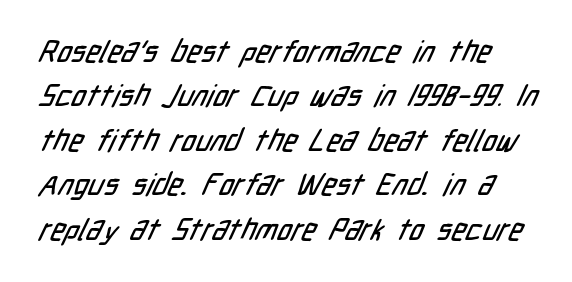
Leading: standard. Standard letterfit; no display-style spreading of the glyphs. Classification — sans serif. Descender tails drop into unmarked territory.
